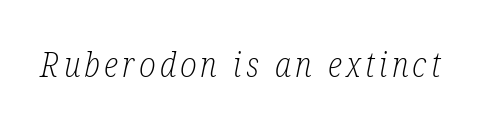
{"serif": "yes", "italic": "yes", "lean": "right", "slant_degrees": 12, "bold": "no", "weight": "light", "width": "condensed", "stroke_contrast": "low", "x_height": "medium", "monospaced": "no", "underline": "no", "glyph_px": 34}
